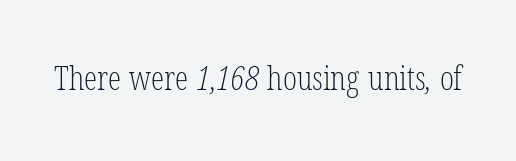
{"serif": "yes", "bold": "no", "weight": "light", "width": "condensed", "stroke_contrast": "low", "x_height": "medium", "monospaced": "no", "underline": "no", "letter_spacing": "normal", "letter_spacing_em": 0.0, "glyph_px": 33}
